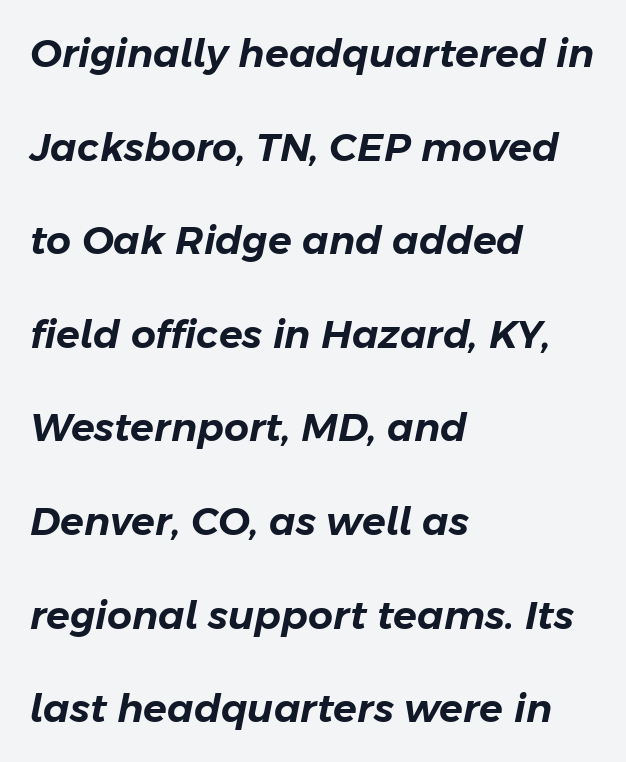
The passage shown has conventional tracking throughout. The rendering uses a large line-height, opening up the rows. Reading down the block, your eye returns to a fixed left position each line. The space beneath each line is pristine and unruled.
